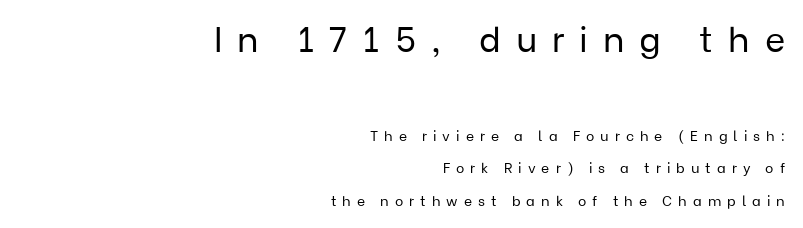
{"serif": "no", "italic": "no", "bold": "no", "weight": "regular", "width": "normal", "stroke_contrast": "low", "x_height": "medium", "monospaced": "no", "underline": "no", "align": "right", "line_spacing": "loose", "line_spacing_ratio": 2.31, "letter_spacing": "wide", "letter_spacing_em": 0.43, "larger_block": "first", "size_ratio": 2.5, "glyph_px": 35}
